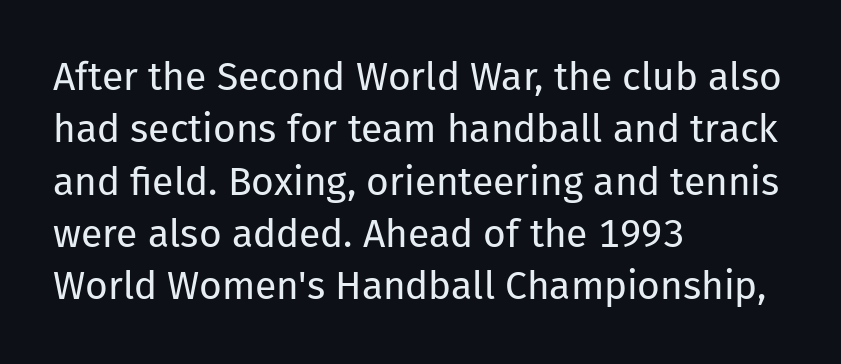
Q: Is the text bold? A: No.
Q: Is the text italic (slanted)? A: No, it is upright.
Q: Is the typeface a serif or a sans-serif typeface? A: Sans-serif.
Q: Is the text underlined? A: No.
Q: How is the paragraph aligned? A: Left-aligned.
Q: Is the spacing between letters normal or unusually wide? A: Normal.
Q: Is the spacing between lines tight, normal or loose? A: Normal.
Q: Width (condensed, normal, or wide)? A: Normal.
Q: Stroke contrast? A: Low.
Q: x-height? A: Medium.
Q: Monospaced? A: No.
